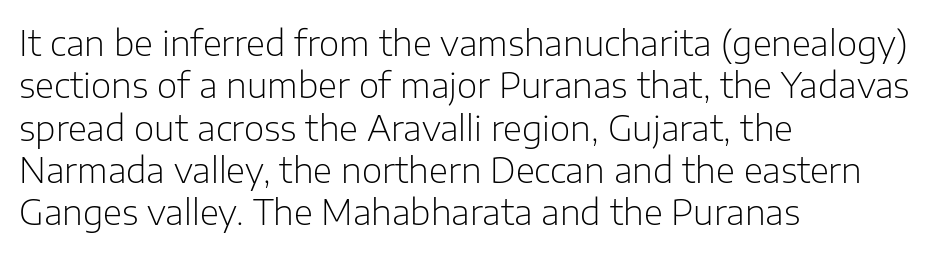
Each letter keeps its own natural width here, so spacing adapts to shape. Horizontal alignment here is leftward, the default for most running prose. The passage shown is typeset with a sans-serif family. No letter is thick-stroked: the sample isn't bold. The specimen reads as upright at a glance. Descenders hang freely into open space.
